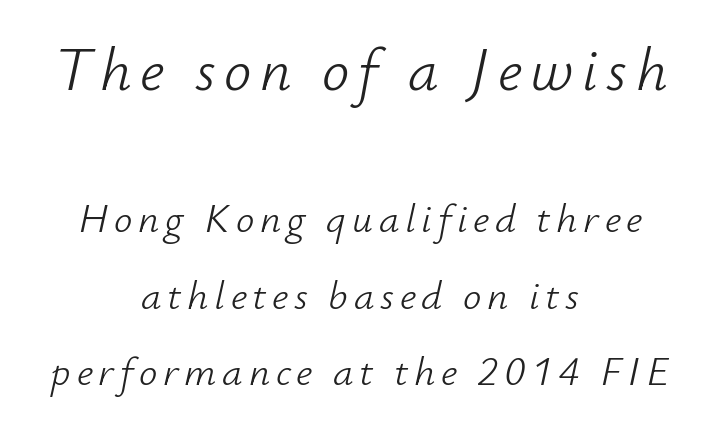
The rag falls on both sides of this text block equally. Large over small — that's the arrangement of the two blocks here. Varying glyph widths throughout — classic text-font behaviour. The font's italic variant was chosen for this text. Descenders are the only things crossing below the line.
